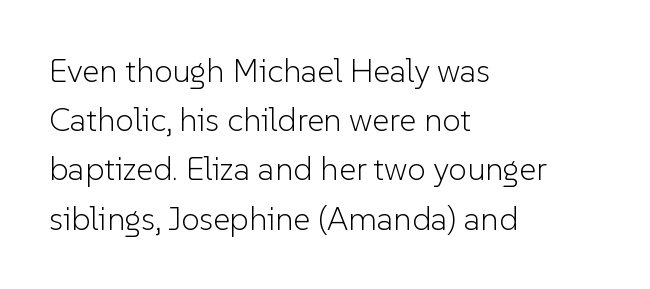
Q: Is the text bold? A: No.
Q: Is the text italic (slanted)? A: No, it is upright.
Q: Is the typeface a serif or a sans-serif typeface? A: Sans-serif.
Q: Is the text underlined? A: No.
Q: How is the paragraph aligned? A: Left-aligned.
Q: Is the spacing between letters normal or unusually wide? A: Normal.
Q: Is the spacing between lines tight, normal or loose? A: Normal.
Q: Width (condensed, normal, or wide)? A: Normal.
Q: Stroke contrast? A: Low.
Q: x-height? A: Medium.
Q: Monospaced? A: No.
